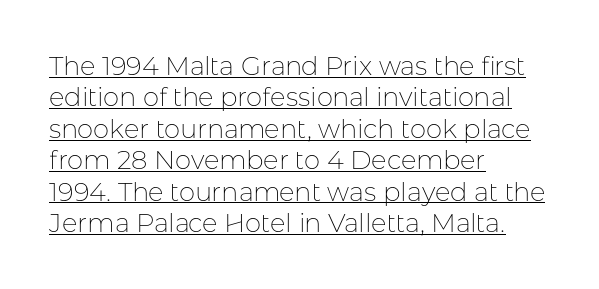
The letters stand straight up with perfectly vertical stems. Weight class: somewhere from thin through regular. This sample carries an underscore along the baseline area. The type is set solid horizontally, with unmodified tracking.
